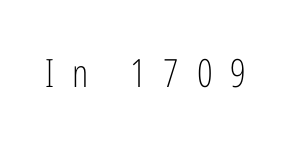
{"serif": "no", "italic": "no", "bold": "no", "weight": "light", "width": "condensed", "stroke_contrast": "low", "x_height": "medium", "monospaced": "no", "underline": "no", "letter_spacing": "wide", "letter_spacing_em": 0.45, "glyph_px": 39}
